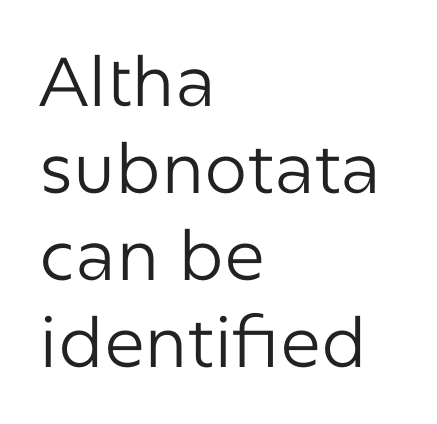
Each letter keeps its own natural width here, so spacing adapts to shape. The line-height multiplier appears to be the usual default. No chunkiness to these letters — they're not bold. I'd call this a sans setting — the letters go barefoot. The lines in this sample share a left origin and differ only in where they stop.
